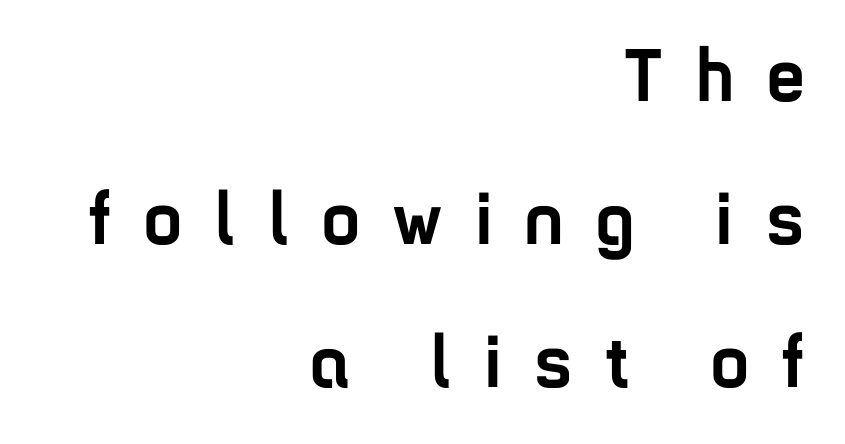
The image shows 75 px semibold, condensed sans-serif type, upright; set right-aligned, loose line spacing (1.91x), unusually wide letter spacing (+0.45 em), not underlined; low stroke contrast and a medium x-height.
